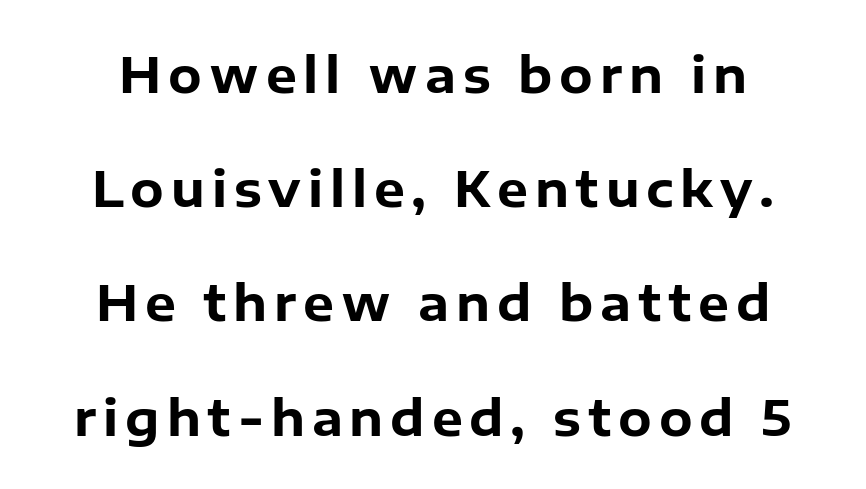
The image shows 49 px bold sans-serif type, upright; set loose line spacing (2.33x), not underlined; low stroke contrast and a medium x-height.
